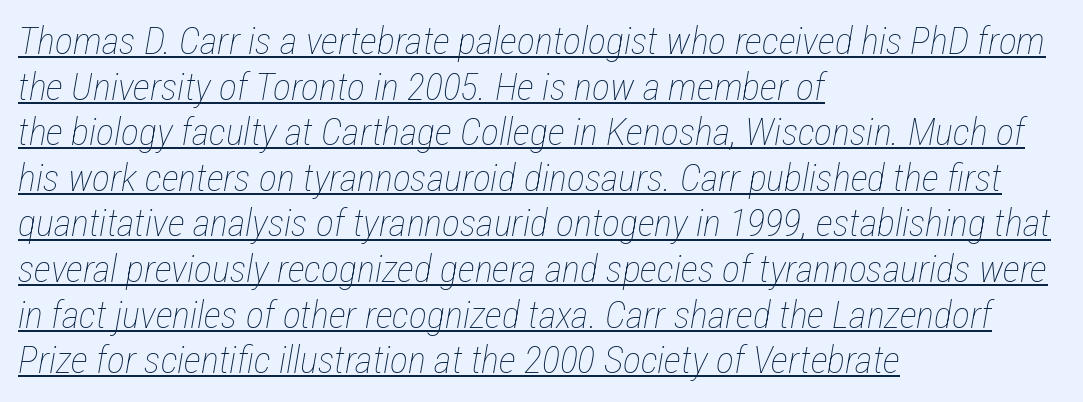
Q: Is the text bold? A: No.
Q: Is the text italic (slanted)? A: Yes, it leans right by about 12 degrees.
Q: Is the text underlined? A: Yes.
Q: How is the paragraph aligned? A: Left-aligned.
Q: Is the spacing between letters normal or unusually wide? A: Normal.
Q: Width (condensed, normal, or wide)? A: Condensed.
Q: Stroke contrast? A: Low.
Q: x-height? A: Medium.
Q: Monospaced? A: No.
